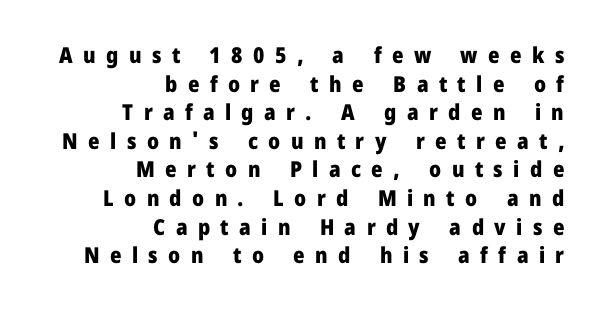
Q: Is the text bold? A: Yes.
Q: Is the text italic (slanted)? A: No, it is upright.
Q: Is the text underlined? A: No.
Q: How is the paragraph aligned? A: Right-aligned.
Q: Is the spacing between letters normal or unusually wide? A: Unusually wide.
Q: Is the spacing between lines tight, normal or loose? A: Normal.
